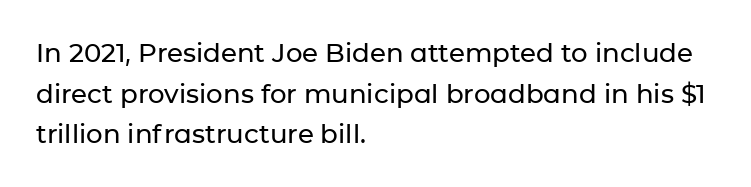
Q: Is the text italic (slanted)? A: No, it is upright.
Q: Is the text underlined? A: No.
Q: How is the paragraph aligned? A: Left-aligned.
Q: Is the spacing between letters normal or unusually wide? A: Normal.
Q: Is the spacing between lines tight, normal or loose? A: Normal.
